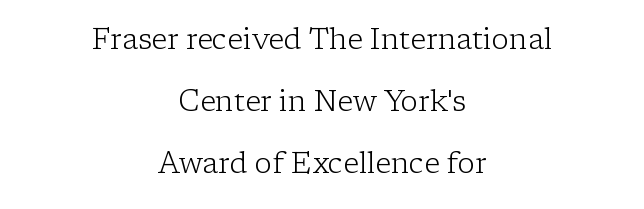
{"serif": "yes", "italic": "no", "bold": "no", "weight": "light", "width": "normal", "stroke_contrast": "low", "x_height": "medium", "monospaced": "no", "underline": "no", "align": "center", "line_spacing": "loose", "line_spacing_ratio": 2.14, "letter_spacing": "normal", "letter_spacing_em": 0.0, "glyph_px": 29}
